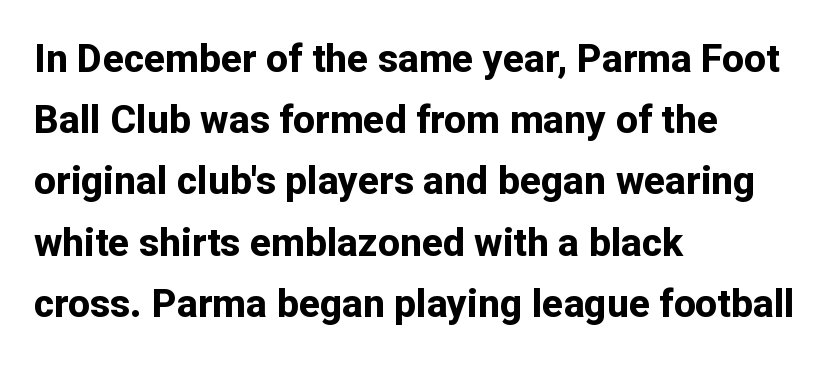
The image shows 39 px bold sans-serif type, upright; set left-aligned, normal line spacing (1.57x), normal letter spacing, not underlined; low stroke contrast and a medium x-height.
